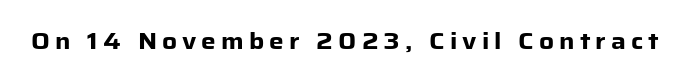
Q: Is the text bold? A: Yes.
Q: Is the text italic (slanted)? A: No, it is upright.
Q: Is the text underlined? A: No.
Q: Is the spacing between letters normal or unusually wide? A: Unusually wide.
